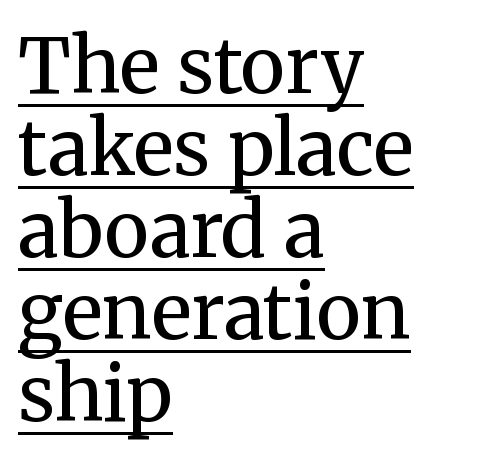
Caption: lettering with a line underneath. This rendering leaves character spacing at its baseline value. The face looks like a standard text weight, possibly lighter. You can tell it's not italic because the verticals are truly vertical. Type style note: has serifs. A classic flush-left, rag-right setting is used for this passage.
